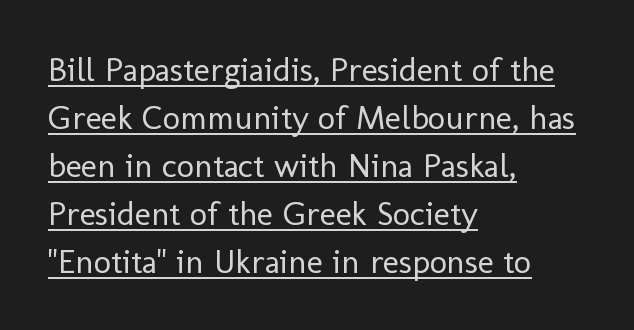
All the whitespace from short lines collects on the right. The space between consecutive lines is moderate. If you drew a line through each stem, it would be perfectly vertical. These lines are composed in type without serifs.
